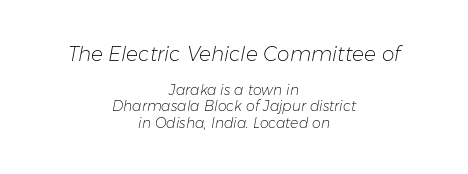
{"italic": "yes", "lean": "right", "slant_degrees": 11, "bold": "no", "underline": "no", "align": "center", "line_spacing_ratio": 1.19, "letter_spacing": "normal", "letter_spacing_em": 0.0, "larger_block": "first", "size_ratio": 1.43, "glyph_px": 20}
